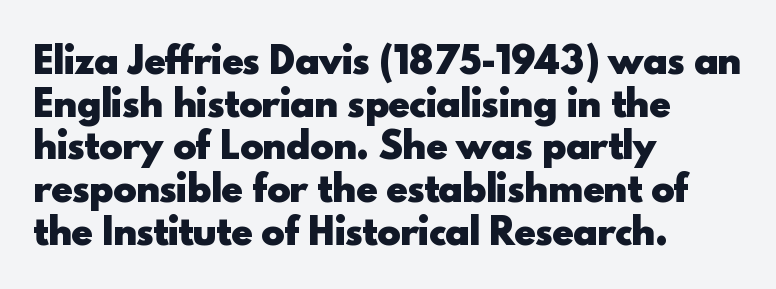
I'd call this a sans setting — the letters go barefoot. Horizontal alignment here is leftward, the default for most running prose. Check under the words: just untouched page. The face used here has the dense, thick strokes of a bold. This sample has the flowing, uneven cadence of proportional lettering.
